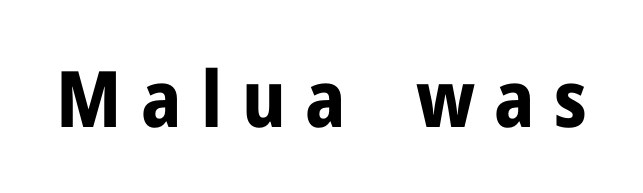
Every character sits straight up, as roman type does. Heavy, bold letterforms. The horizontal fit of the characters is loose and conspicuously gappy. Each row of text sits above clean, open space. Do the characters align in a grid? No, the font is proportional.
